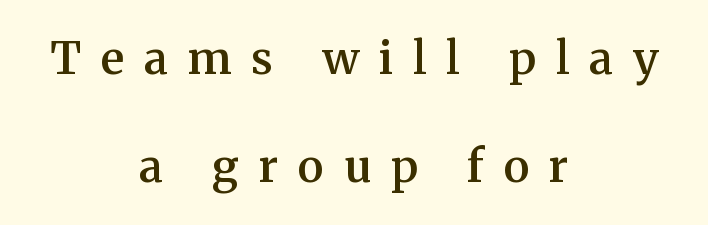
The image shows 45 px semibold serif type, upright; set centered, loose line spacing (2.41x), unusually wide letter spacing (+0.44 em), not underlined; medium stroke contrast and a medium x-height.
